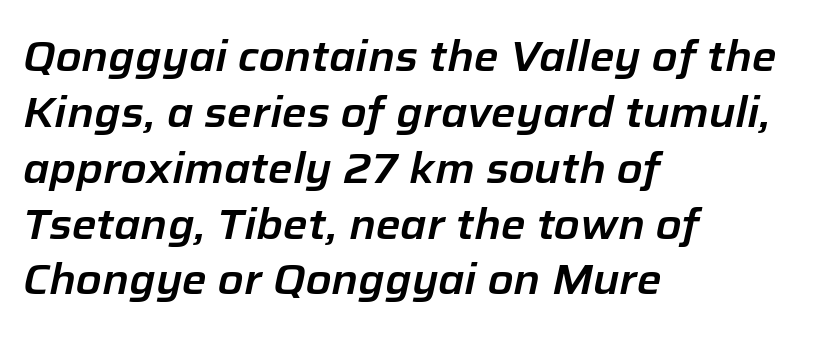
The image shows 42 px text type, italic (leaning right); set left-aligned, normal line spacing (1.33x), normal letter spacing, not underlined; low stroke contrast and a medium x-height.
